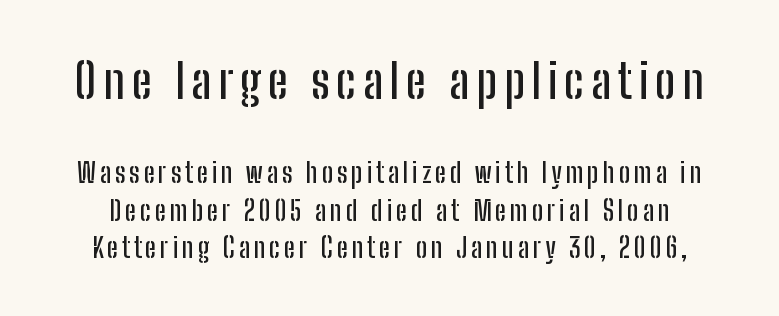
Look at the bottom of the vertical strokes: they stop flat, with no serifs. The letters advance in unequal steps, a hallmark of proportional type. Italic: no, the glyphs are upright roman. Regular leading. The passage shown is not underscored anywhere.
